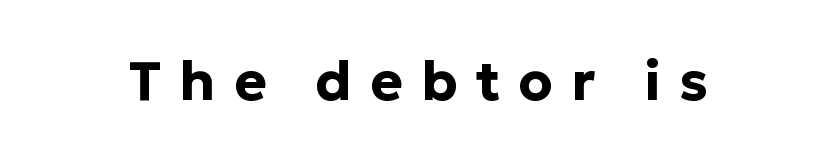
The image shows 55 px bold sans-serif type, upright; set unusually wide letter spacing (+0.33 em), not underlined; low stroke contrast and a medium x-height.
